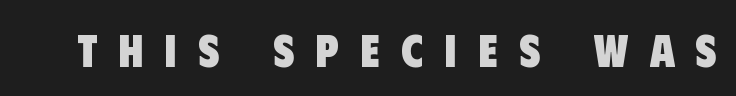
The image shows 45 px heavy, condensed sans-serif type; set unusually wide letter spacing (+0.48 em), not underlined; low stroke contrast and a large x-height.
